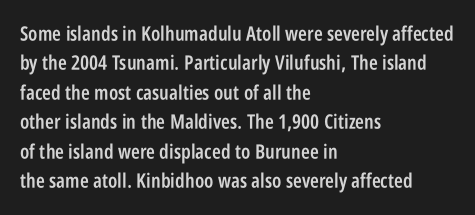
{"italic": "no", "bold": "semi", "underline": "no", "align": "left", "line_spacing": "normal", "line_spacing_ratio": 1.47, "letter_spacing": "normal", "letter_spacing_em": 0.0, "glyph_px": 20}
